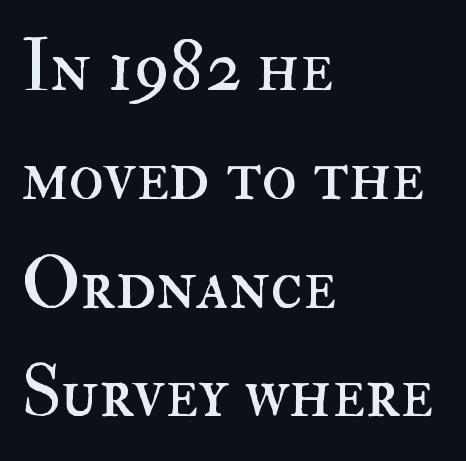
The passage shown is not underscored anywhere. The passage shown is typed in a proportional face where columns would drift. One glance says typical: line gaps are just what's usual. On a weight scale, this lands at 450 or below. The specimen reads as upright at a glance.
